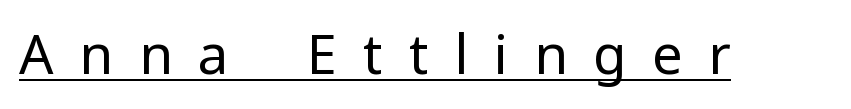
The image shows 54 px regular-weight sans-serif type, upright; set unusually wide letter spacing (+0.48 em), underlined; low stroke contrast and a medium x-height.
